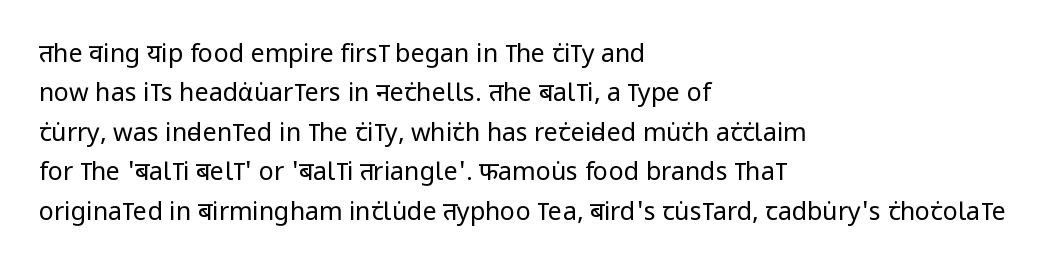
{"italic": "no", "bold": "no", "underline": "no", "align": "left", "line_spacing": "normal", "line_spacing_ratio": 1.58, "letter_spacing": "normal", "letter_spacing_em": 0.0, "glyph_px": 25}
